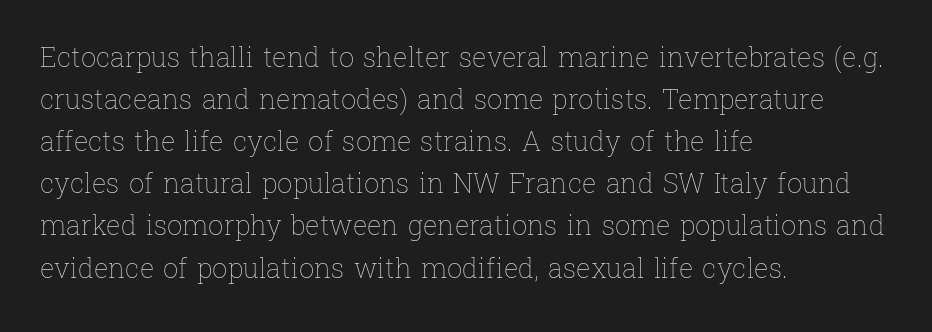
{"italic": "no", "bold": "no", "underline": "no", "align": "left", "line_spacing": "normal", "line_spacing_ratio": 1.56, "letter_spacing": "normal", "letter_spacing_em": 0.0, "glyph_px": 27}
